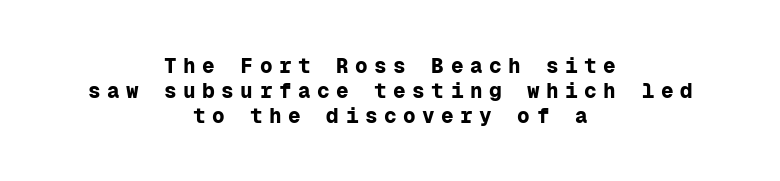
{"italic": "no", "bold": "yes", "underline": "no", "align": "center", "line_spacing_ratio": 1.18, "letter_spacing": "wide", "letter_spacing_em": 0.31, "glyph_px": 21}
